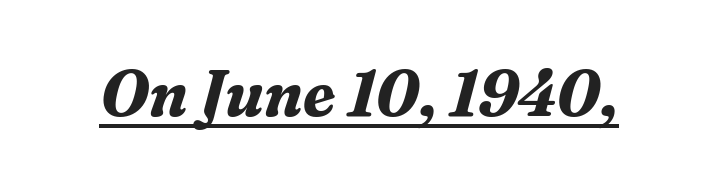
The image shows 65 px bold serif type, italic (leaning right); set normal letter spacing, underlined; medium stroke contrast and a medium x-height.
